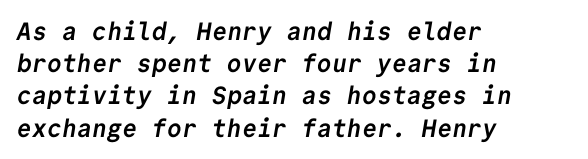
Q: Is the text bold? A: Yes.
Q: Is the text underlined? A: No.
Q: How is the paragraph aligned? A: Left-aligned.
Q: Is the spacing between letters normal or unusually wide? A: Normal.
Q: Is the spacing between lines tight, normal or loose? A: Normal.
